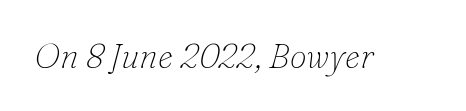
A typesetter would label this face a serif. The face looks like a standard text weight, possibly lighter. Characters are canted at an angle relative to the baseline's perpendicular. Check the space under the baseline: it is left empty. Each letter keeps its own natural width here, so spacing adapts to shape. Nobody touched the tracking dial on this one.
